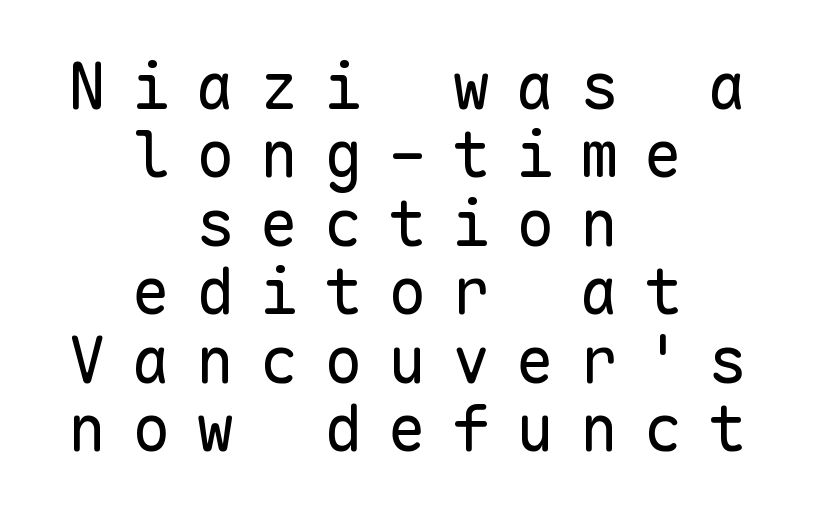
Q: Is the text bold? A: No.
Q: Is the text italic (slanted)? A: No, it is upright.
Q: Is the typeface a serif or a sans-serif typeface? A: Sans-serif.
Q: Is the text underlined? A: No.
Q: How is the paragraph aligned? A: Centered.
Q: Is the spacing between letters normal or unusually wide? A: Unusually wide.
Q: Is the spacing between lines tight, normal or loose? A: Tight.
Q: Width (condensed, normal, or wide)? A: Normal.
Q: Stroke contrast? A: Low.
Q: x-height? A: Medium.
Q: Monospaced? A: Yes.
